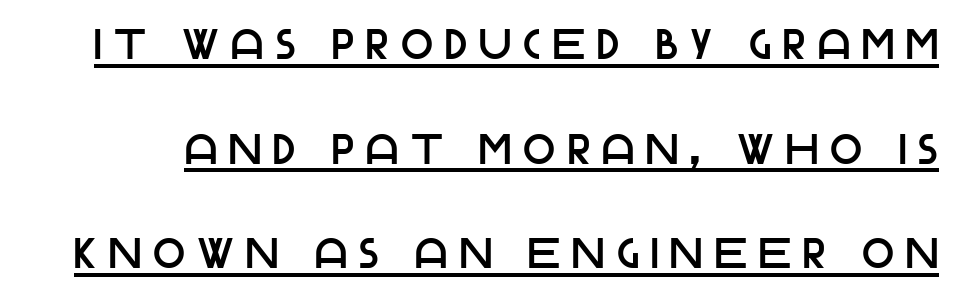
{"serif": "no", "italic": "no", "width": "normal", "stroke_contrast": "low", "x_height": "large", "monospaced": "no", "underline": "yes", "line_spacing": "loose", "line_spacing_ratio": 2.49, "letter_spacing": "wide", "letter_spacing_em": 0.29, "glyph_px": 42}
